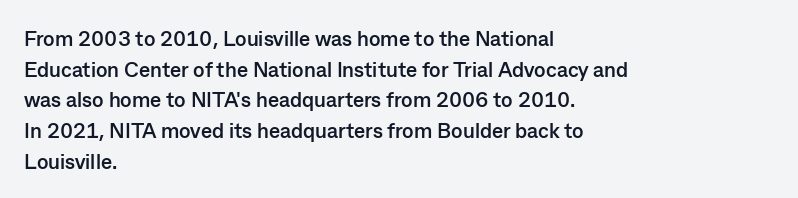
Q: Is the text bold? A: Yes.
Q: Is the text italic (slanted)? A: No, it is upright.
Q: Is the text underlined? A: No.
Q: How is the paragraph aligned? A: Left-aligned.
Q: Is the spacing between letters normal or unusually wide? A: Normal.
Q: Is the spacing between lines tight, normal or loose? A: Normal.
